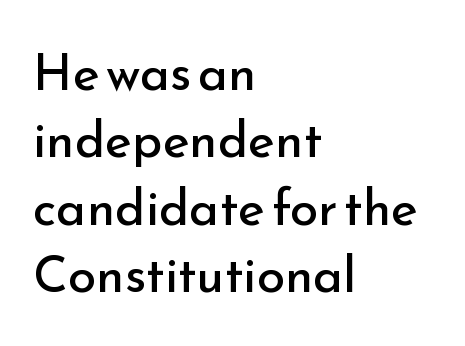
The image shows 51 px regular-weight sans-serif type, upright; set left-aligned, normal line spacing (1.32x), normal letter spacing, not underlined; low stroke contrast and a small x-height.
